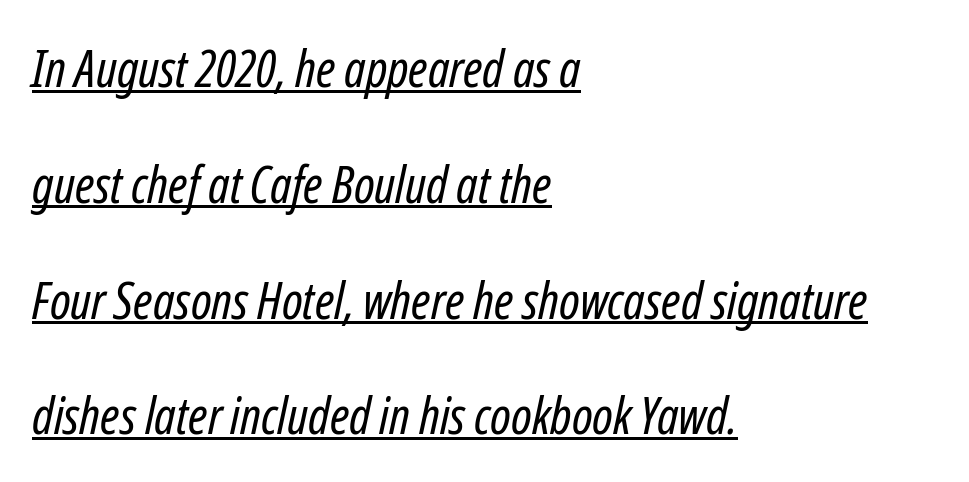
Q: Is the text bold? A: No.
Q: Is the text italic (slanted)? A: Yes, it leans right by about 12 degrees.
Q: Is the text underlined? A: Yes.
Q: How is the paragraph aligned? A: Left-aligned.
Q: Is the spacing between letters normal or unusually wide? A: Normal.
Q: Is the spacing between lines tight, normal or loose? A: Loose.
Q: Width (condensed, normal, or wide)? A: Condensed.
Q: Stroke contrast? A: Low.
Q: x-height? A: Medium.
Q: Monospaced? A: No.
